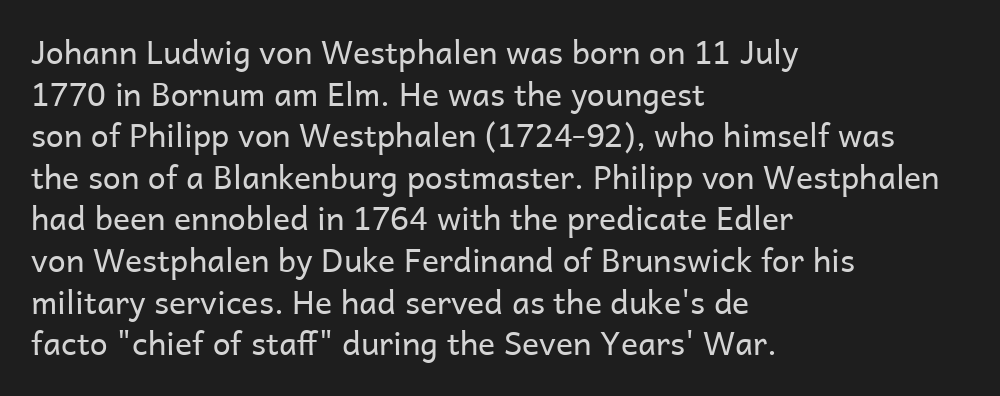
Q: Is the text bold? A: No.
Q: Is the text italic (slanted)? A: No, it is upright.
Q: Is the typeface a serif or a sans-serif typeface? A: Sans-serif.
Q: Is the text underlined? A: No.
Q: How is the paragraph aligned? A: Left-aligned.
Q: Is the spacing between letters normal or unusually wide? A: Normal.
Q: Is the spacing between lines tight, normal or loose? A: Normal.
Q: Width (condensed, normal, or wide)? A: Normal.
Q: Stroke contrast? A: Low.
Q: x-height? A: Medium.
Q: Monospaced? A: No.
